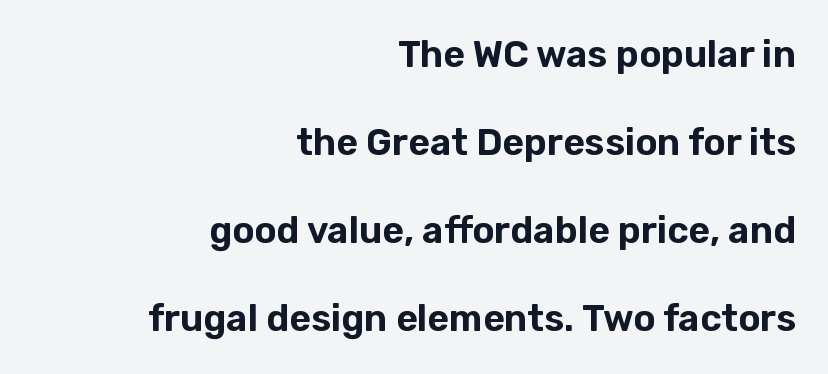
{"serif": "no", "italic": "no", "width": "normal", "stroke_contrast": "low", "x_height": "medium", "monospaced": "no", "underline": "no", "align": "right", "line_spacing": "loose", "line_spacing_ratio": 2.38, "letter_spacing": "normal", "letter_spacing_em": 0.0, "glyph_px": 37}
